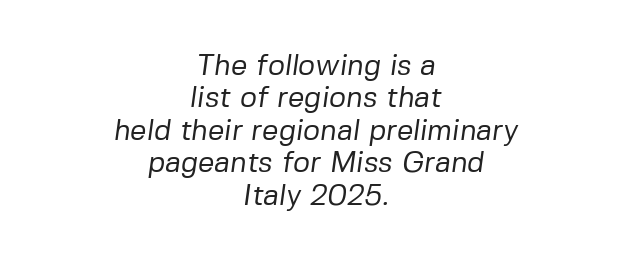
Q: Is the text bold? A: No.
Q: Is the typeface a serif or a sans-serif typeface? A: Sans-serif.
Q: Is the text underlined? A: No.
Q: How is the paragraph aligned? A: Centered.
Q: Is the spacing between letters normal or unusually wide? A: Normal.
Q: Is the spacing between lines tight, normal or loose? A: Tight.
Q: Width (condensed, normal, or wide)? A: Normal.
Q: Stroke contrast? A: Low.
Q: x-height? A: Medium.
Q: Monospaced? A: No.
